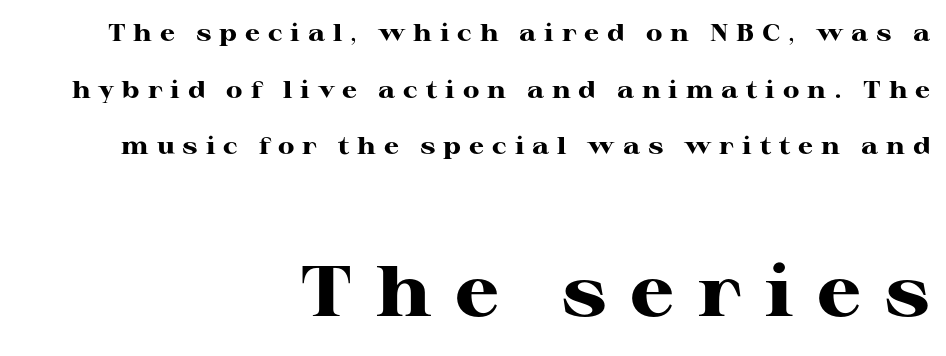
The image shows 71 px heavy, wide serif type, upright; set right-aligned, loose line spacing (2.36x), unusually wide letter spacing (+0.33 em), not underlined; the second (bottom) block is 2.96x larger; high stroke contrast and a medium x-height.
